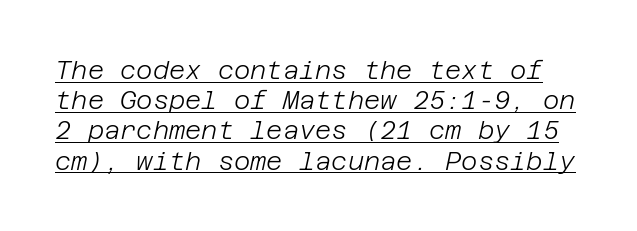
{"italic": "yes", "lean": "right", "slant_degrees": 12, "bold": "no", "underline": "yes", "line_spacing_ratio": 1.21, "letter_spacing": "normal", "letter_spacing_em": 0.0, "glyph_px": 25}
